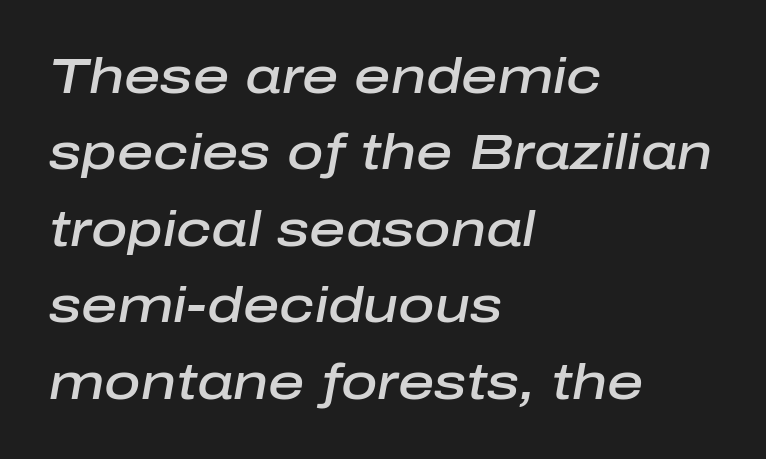
{"italic": "yes", "lean": "right", "slant_degrees": 10, "bold": "semi", "weight": "semibold", "width": "normal", "stroke_contrast": "low", "x_height": "medium", "monospaced": "no", "underline": "no", "align": "left", "line_spacing": "normal", "line_spacing_ratio": 1.53, "letter_spacing": "normal", "letter_spacing_em": 0.0, "glyph_px": 50}
